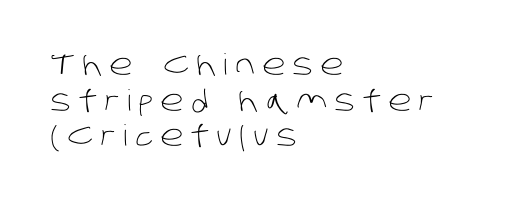
The font family rendered here belongs to the sans-serif group. Bare-footed words on every line. Summary of weight: not heavy and not bold. This sample is left-justified, so line endings fall wherever the words run out. Display-style spreading of the glyphs; the letterfit is very open.
